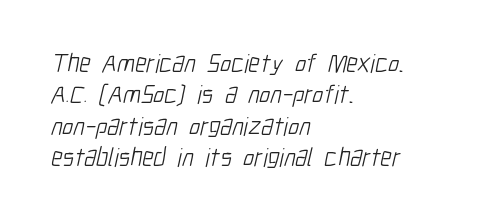
{"bold": "no", "underline": "no", "align": "left", "line_spacing_ratio": 1.21, "letter_spacing": "normal", "letter_spacing_em": 0.0, "glyph_px": 26}
